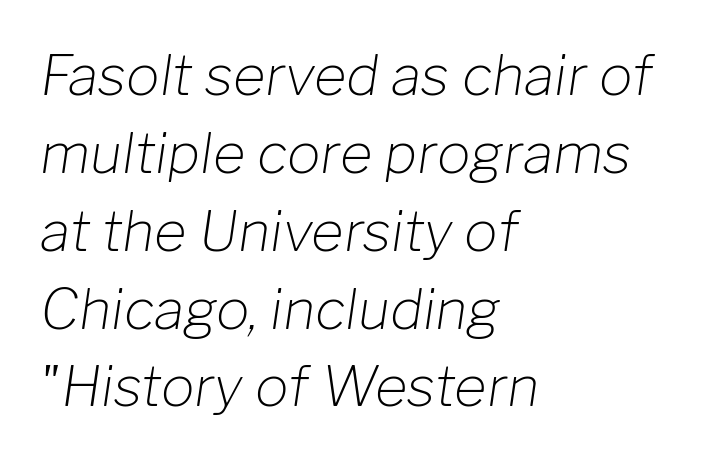
{"italic": "yes", "lean": "right", "slant_degrees": 8, "bold": "no", "weight": "light", "width": "normal", "stroke_contrast": "low", "x_height": "medium", "monospaced": "no", "underline": "no", "align": "left", "line_spacing": "normal", "line_spacing_ratio": 1.39, "letter_spacing": "normal", "letter_spacing_em": 0.0, "glyph_px": 56}
